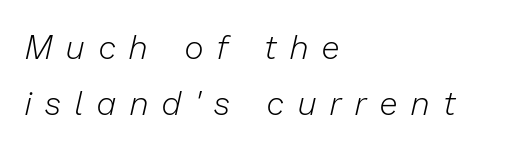
Looks like regular typesetting: each glyph gets only the width it needs. Layout note: lines flush left. Look at the tracking — it's clearly loosened, letters drifting apart. Stems and bowls with no extra thickness — not bold. Rendered with sloped, italic letterforms.
